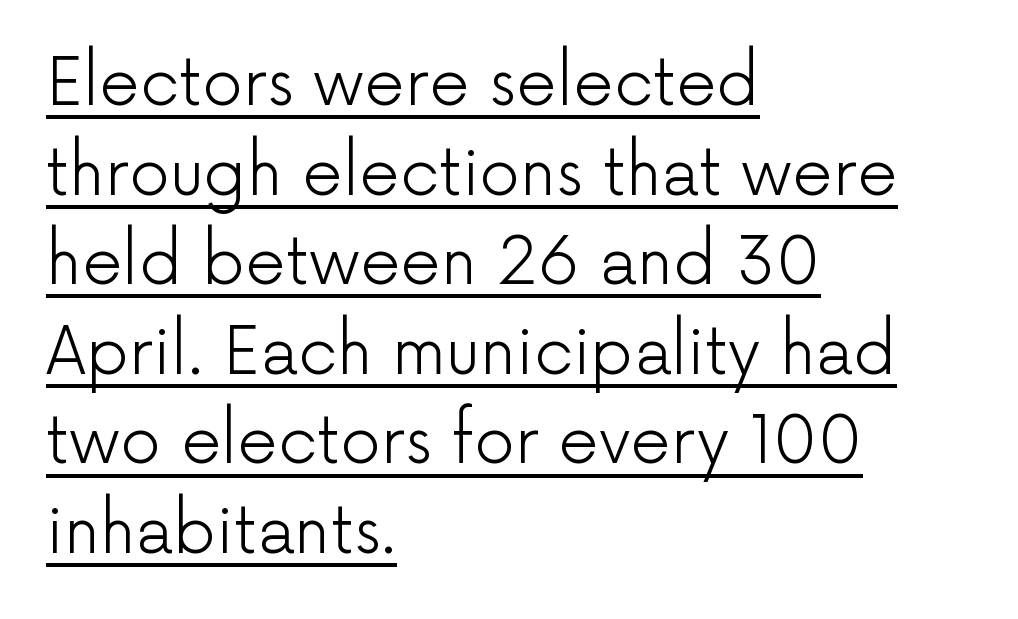
This rendering leaves character spacing at its baseline value. Summary of vertical rhythm: regular, with standard interline spacing. Stroke terminals: plain, sans-serif. The text block is weighted toward the left margin, trailing off unevenly rightward.
